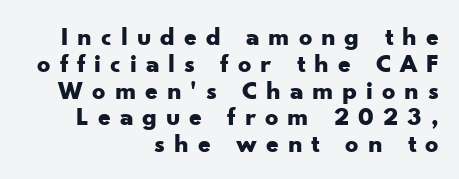
Q: Is the text bold? A: Yes.
Q: Is the text italic (slanted)? A: No, it is upright.
Q: Is the text underlined? A: No.
Q: How is the paragraph aligned? A: Right-aligned.
Q: Is the spacing between letters normal or unusually wide? A: Unusually wide.
Q: Is the spacing between lines tight, normal or loose? A: Tight.
